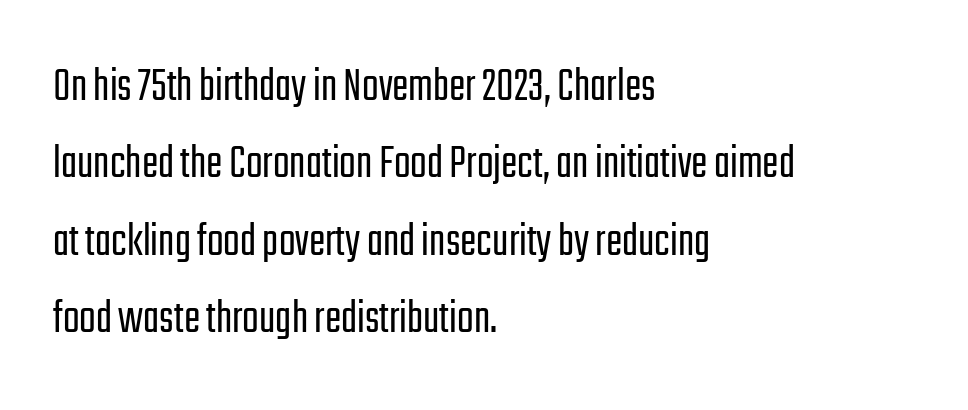
{"serif": "no", "italic": "no", "bold": "no", "weight": "light", "width": "condensed", "stroke_contrast": "low", "x_height": "medium", "monospaced": "no", "underline": "no", "align": "left", "line_spacing": "normal", "line_spacing_ratio": 1.58, "letter_spacing": "normal", "letter_spacing_em": 0.0, "glyph_px": 49}
